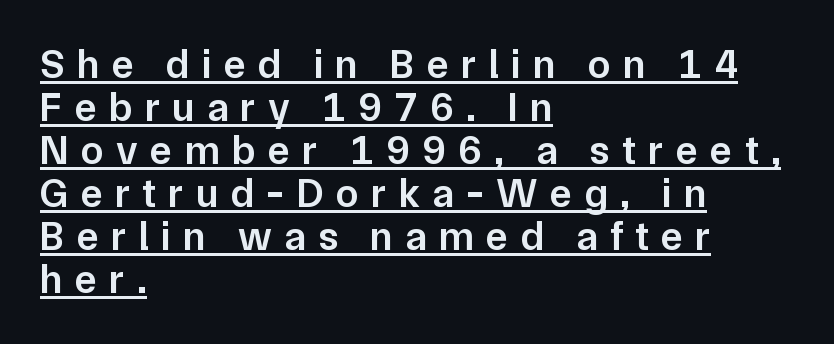
The image shows 41 px semibold sans-serif type, upright; set left-aligned, tight line spacing (1.05x), unusually wide letter spacing (+0.3 em), underlined; low stroke contrast and a medium x-height.
